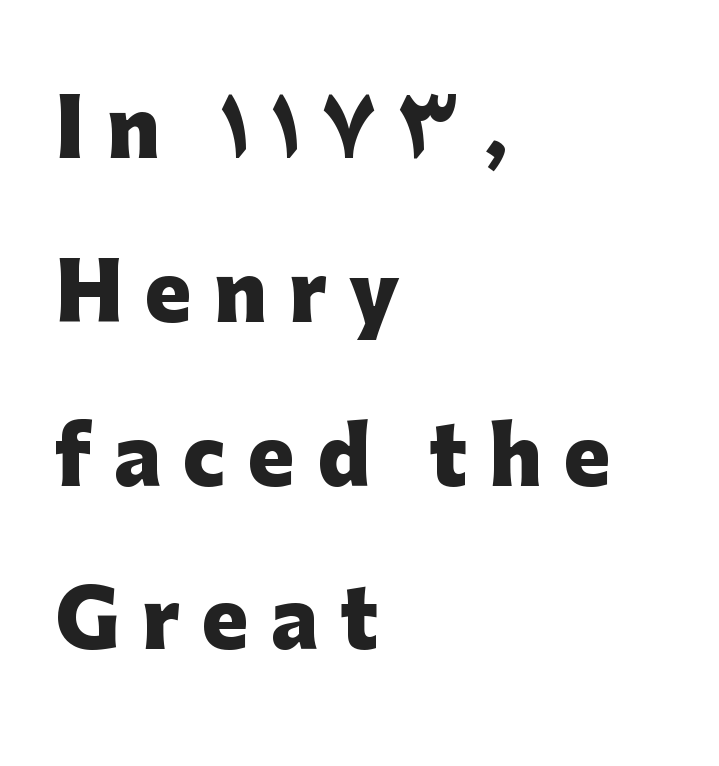
Q: Is the text bold? A: Yes.
Q: Is the text italic (slanted)? A: No, it is upright.
Q: Is the typeface a serif or a sans-serif typeface? A: Sans-serif.
Q: Is the text underlined? A: No.
Q: How is the paragraph aligned? A: Left-aligned.
Q: Is the spacing between letters normal or unusually wide? A: Unusually wide.
Q: Is the spacing between lines tight, normal or loose? A: Loose.
Q: Width (condensed, normal, or wide)? A: Normal.
Q: Stroke contrast? A: Low.
Q: x-height? A: Medium.
Q: Monospaced? A: No.
